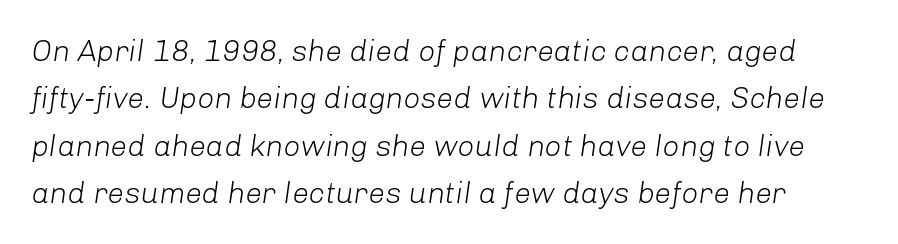
Q: Is the text bold? A: No.
Q: Is the text italic (slanted)? A: Yes, it leans right by about 8 degrees.
Q: Is the text underlined? A: No.
Q: Is the spacing between letters normal or unusually wide? A: Normal.
Q: Is the spacing between lines tight, normal or loose? A: Normal.
Q: Width (condensed, normal, or wide)? A: Normal.
Q: Stroke contrast? A: Low.
Q: x-height? A: Medium.
Q: Monospaced? A: No.
